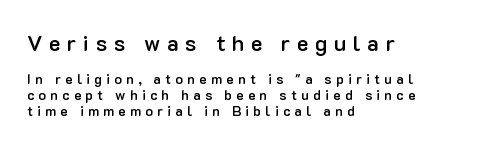
The image shows 22 px text type, upright; set left-aligned, tight line spacing (1.12x), unusually wide letter spacing (+0.3 em), not underlined; the first (top) block is 1.57x larger.
